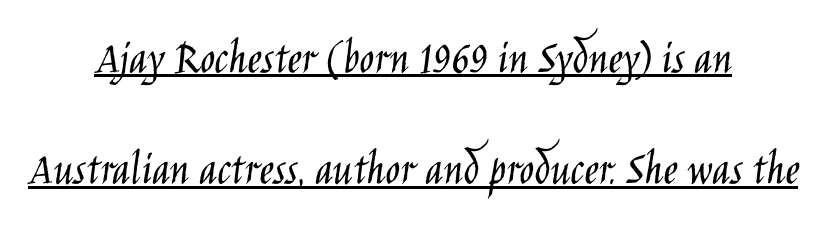
{"serif": "no", "bold": "no", "weight": "light", "width": "condensed", "stroke_contrast": "low", "x_height": "large", "monospaced": "no", "underline": "yes", "align": "center", "line_spacing": "loose", "line_spacing_ratio": 2.27, "letter_spacing": "normal", "letter_spacing_em": 0.0, "glyph_px": 49}
